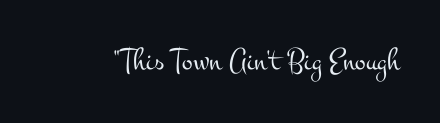
The image shows 32 px light, wide serif type; set normal letter spacing, not underlined; medium stroke contrast and a small x-height.
